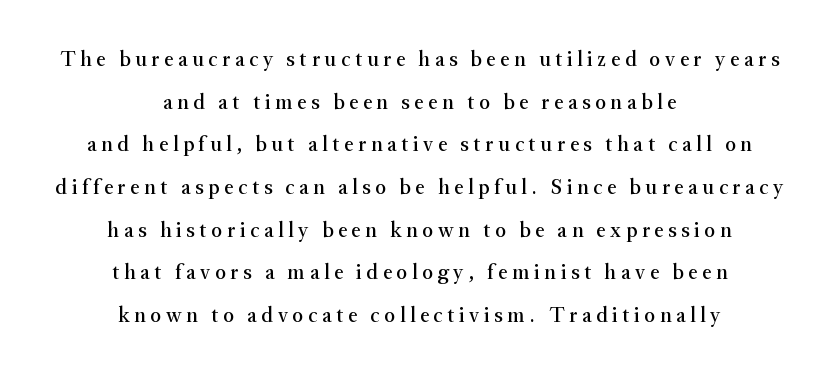
The image shows 21 px text type, upright; set centered, loose line spacing (2.03x), unusually wide letter spacing (+0.22 em), not underlined.
